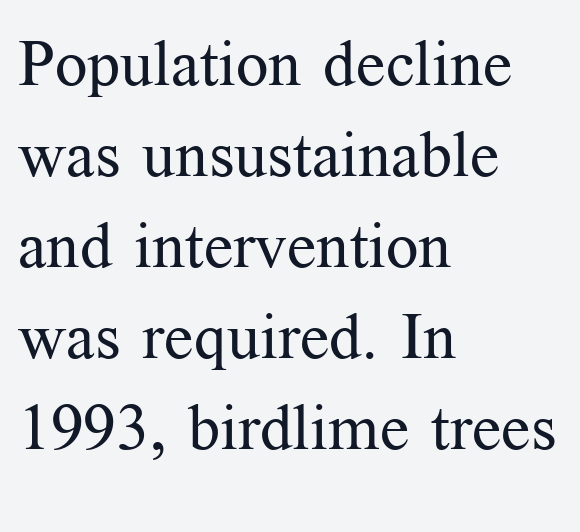
The image shows 64 px regular-weight serif type, upright; set left-aligned, normal line spacing (1.42x), normal letter spacing, not underlined; medium stroke contrast and a medium x-height.
